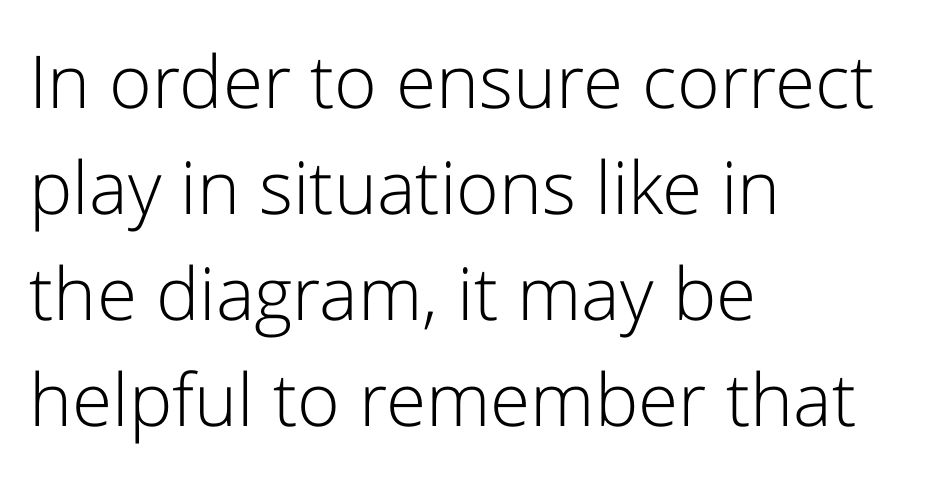
{"serif": "no", "italic": "no", "bold": "no", "weight": "light", "width": "normal", "stroke_contrast": "low", "x_height": "medium", "monospaced": "no", "underline": "no", "align": "left", "line_spacing": "normal", "line_spacing_ratio": 1.45, "letter_spacing": "normal", "letter_spacing_em": 0.0, "glyph_px": 73}
